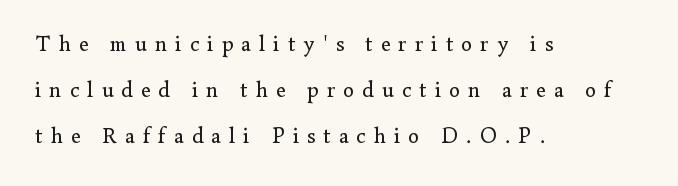
The image shows 22 px text type, upright; set left-aligned, loose line spacing (2.09x), unusually wide letter spacing (+0.37 em), not underlined.
